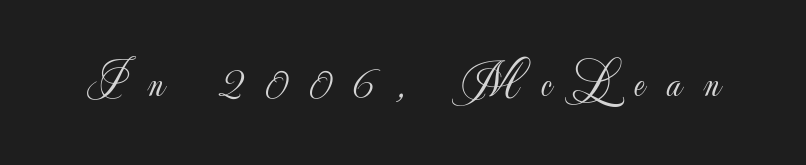
{"serif": "no", "bold": "no", "weight": "light", "width": "normal", "stroke_contrast": "low", "x_height": "small", "monospaced": "no", "underline": "no", "letter_spacing": "wide", "letter_spacing_em": 0.49, "glyph_px": 46}
